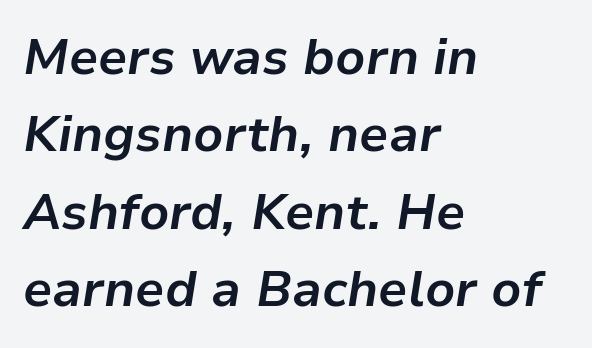
{"italic": "yes", "lean": "right", "slant_degrees": 9, "bold": "yes", "weight": "bold", "width": "normal", "stroke_contrast": "low", "x_height": "medium", "monospaced": "no", "underline": "no", "align": "left", "line_spacing": "normal", "line_spacing_ratio": 1.55, "letter_spacing": "normal", "letter_spacing_em": 0.0, "glyph_px": 50}
